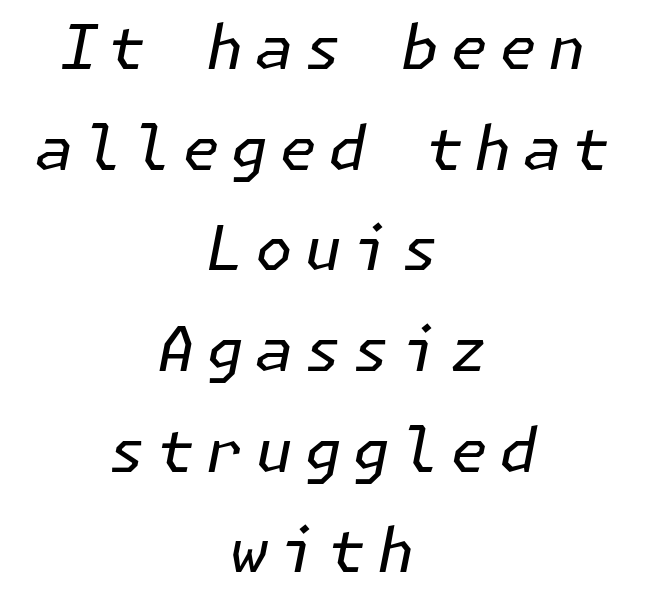
The image shows 61 px regular-weight type, italic (leaning right); set centered, normal line spacing (1.65x), not underlined; low stroke contrast and a medium x-height.
